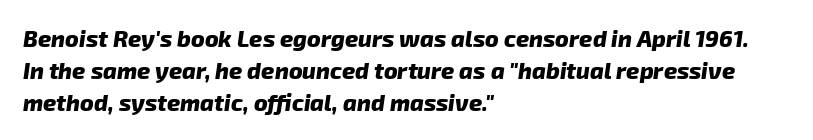
{"bold": "yes", "underline": "no", "align": "left", "line_spacing": "normal", "line_spacing_ratio": 1.4, "letter_spacing": "normal", "letter_spacing_em": 0.0, "glyph_px": 23}
